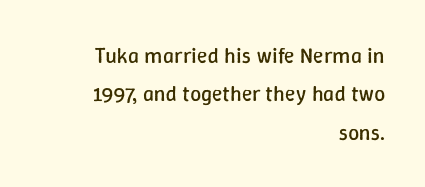
Q: Is the text bold? A: No.
Q: Is the text italic (slanted)? A: No, it is upright.
Q: Is the text underlined? A: No.
Q: How is the paragraph aligned? A: Right-aligned.
Q: Is the spacing between letters normal or unusually wide? A: Normal.
